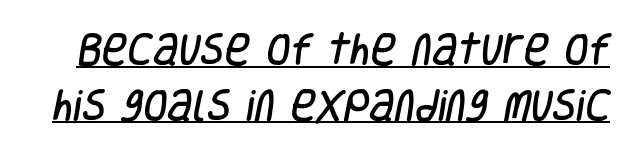
The image shows 35 px condensed sans-serif type; set normal line spacing (1.59x), normal letter spacing, underlined; low stroke contrast and a large x-height.
